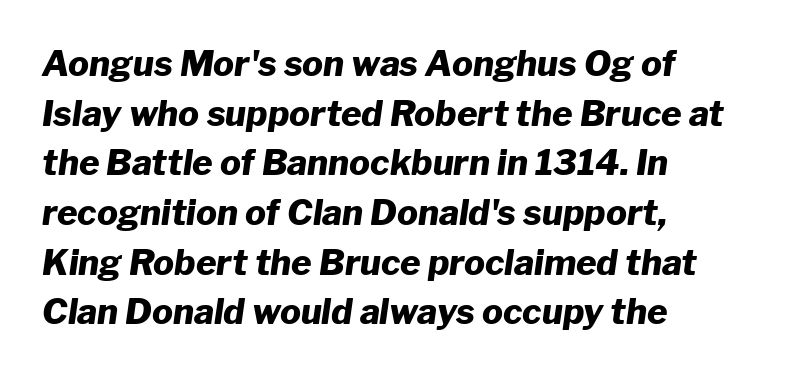
{"italic": "yes", "lean": "right", "slant_degrees": 8, "bold": "yes", "weight": "heavy", "width": "normal", "stroke_contrast": "low", "x_height": "medium", "monospaced": "no", "underline": "no", "align": "left", "line_spacing": "normal", "line_spacing_ratio": 1.42, "letter_spacing": "normal", "letter_spacing_em": 0.0, "glyph_px": 35}
